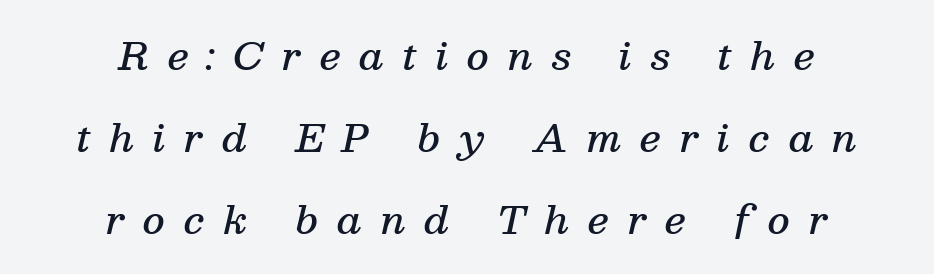
{"serif": "yes", "italic": "yes", "lean": "right", "slant_degrees": 13, "bold": "semi", "weight": "semibold", "width": "normal", "stroke_contrast": "medium", "x_height": "medium", "monospaced": "no", "underline": "no", "align": "center", "line_spacing": "loose", "line_spacing_ratio": 2.16, "letter_spacing": "wide", "letter_spacing_em": 0.49, "glyph_px": 38}
